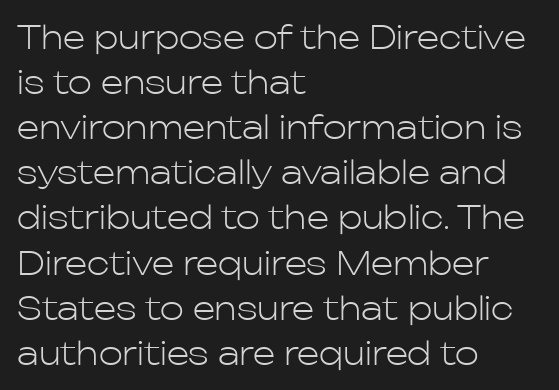
Q: Is the text bold? A: No.
Q: Is the text italic (slanted)? A: No, it is upright.
Q: Is the typeface a serif or a sans-serif typeface? A: Sans-serif.
Q: Is the text underlined? A: No.
Q: How is the paragraph aligned? A: Left-aligned.
Q: Is the spacing between letters normal or unusually wide? A: Normal.
Q: Is the spacing between lines tight, normal or loose? A: Normal.
Q: Width (condensed, normal, or wide)? A: Normal.
Q: Stroke contrast? A: Low.
Q: x-height? A: Medium.
Q: Monospaced? A: No.
